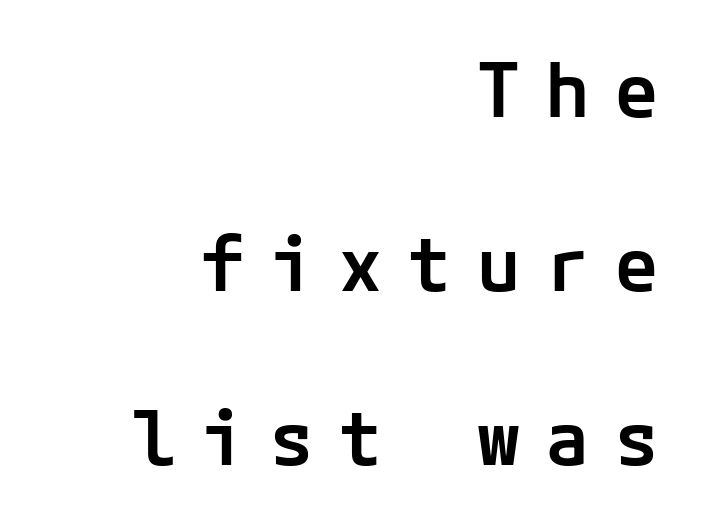
The image shows 75 px semibold sans-serif type, upright; set right-aligned, loose line spacing (2.32x), unusually wide letter spacing (+0.32 em), not underlined; low stroke contrast and a medium x-height.
